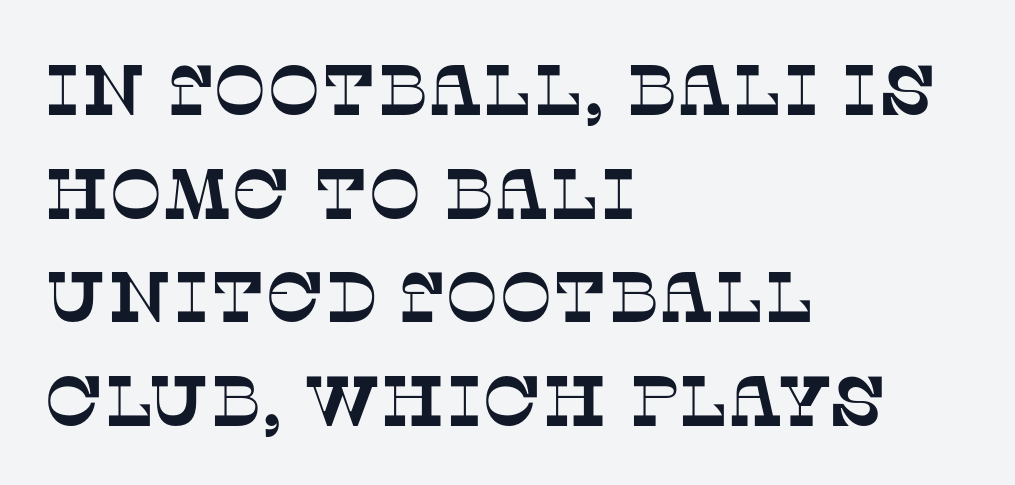
{"serif": "yes", "width": "normal", "stroke_contrast": "low", "x_height": "large", "monospaced": "no", "underline": "no", "align": "left", "line_spacing": "normal", "line_spacing_ratio": 1.46, "letter_spacing": "normal", "letter_spacing_em": 0.0, "glyph_px": 71}
